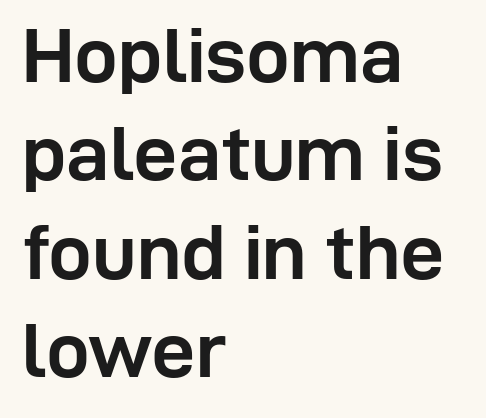
Does the type have serifs? No, each stem ends abruptly. Rule under the text: the space is simply empty. The type is set solid horizontally, with unmodified tracking. The passage shown is emphatically bold.
